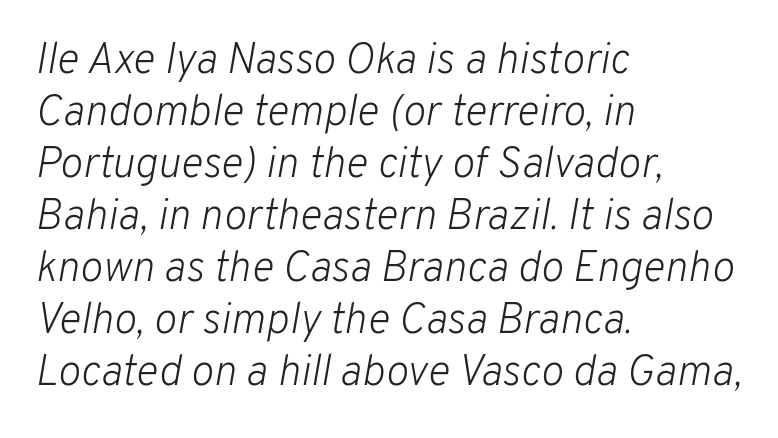
{"italic": "yes", "lean": "right", "slant_degrees": 10, "bold": "no", "weight": "light", "width": "normal", "stroke_contrast": "low", "x_height": "medium", "monospaced": "no", "underline": "no", "align": "left", "line_spacing_ratio": 1.21, "letter_spacing": "normal", "letter_spacing_em": 0.0, "glyph_px": 43}
